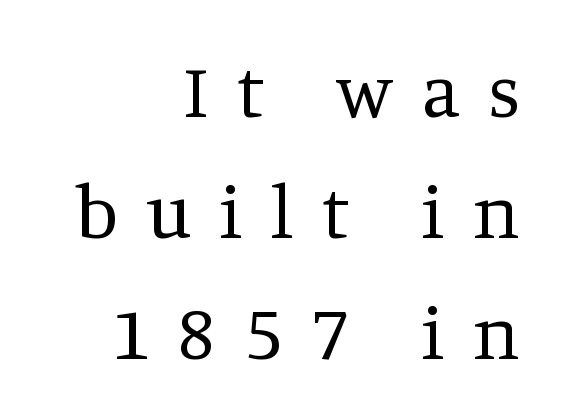
Here the designer chose a conventional face with non-uniform glyph widths. Observe the wide spacing: letters keep a clear distance from each other. Check the space under the baseline: it is left empty. Posture: upright roman. A student would call this right alignment; a typographer would say flush right, rag left. Yep, those are serifs on the letters.
